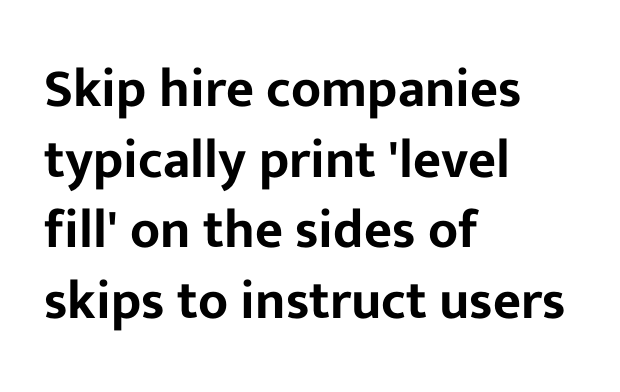
{"serif": "no", "italic": "no", "width": "normal", "stroke_contrast": "low", "x_height": "medium", "monospaced": "no", "underline": "no", "align": "left", "line_spacing": "normal", "line_spacing_ratio": 1.31, "letter_spacing": "normal", "letter_spacing_em": 0.0, "glyph_px": 54}
